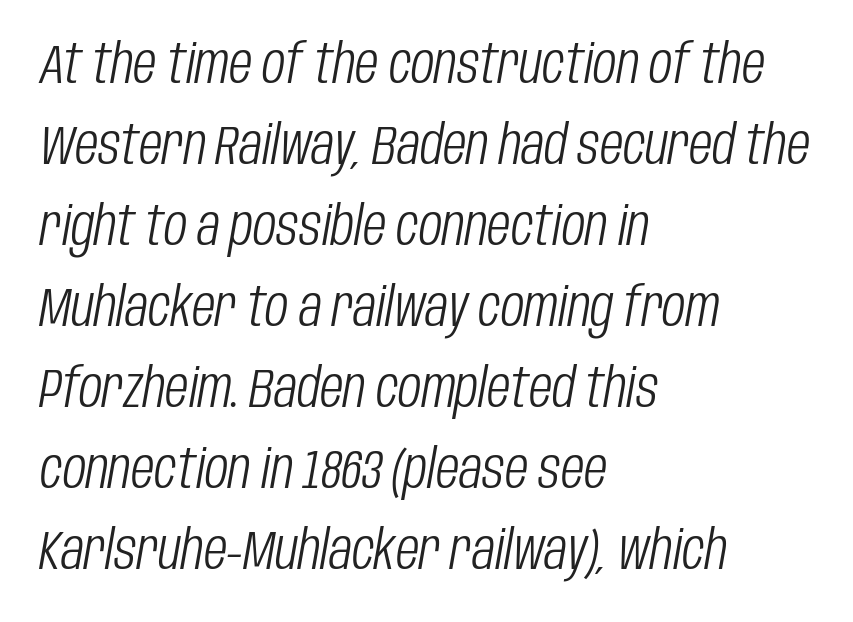
Does the leading feel generous? No, just average. The face looks like a standard text weight, possibly lighter. These lines are rendered in a variable-pitch font. Horizontally, the lines are justified to the leading edge only. Does extra space separate the letters? No, they use regular spacing.
